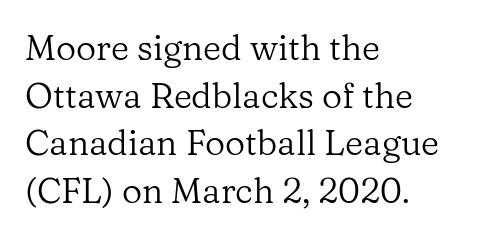
The letters carry serifs — small finishing strokes at the ends of their stems. Alignment: flush left. Nobody touched the tracking dial on this one. Rows of type keep a routine distance in the vertical direction. A typesetter would call this proportional, since set widths differ per character.
